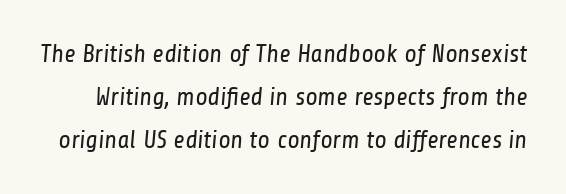
{"bold": "no", "underline": "no", "line_spacing_ratio": 1.72, "letter_spacing": "normal", "letter_spacing_em": 0.0, "glyph_px": 25}
